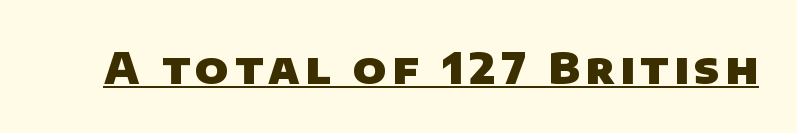
Q: Is the text bold? A: Yes.
Q: Is the typeface a serif or a sans-serif typeface? A: Sans-serif.
Q: Is the text underlined? A: Yes.
Q: Width (condensed, normal, or wide)? A: Normal.
Q: Stroke contrast? A: Low.
Q: x-height? A: Large.
Q: Monospaced? A: No.
